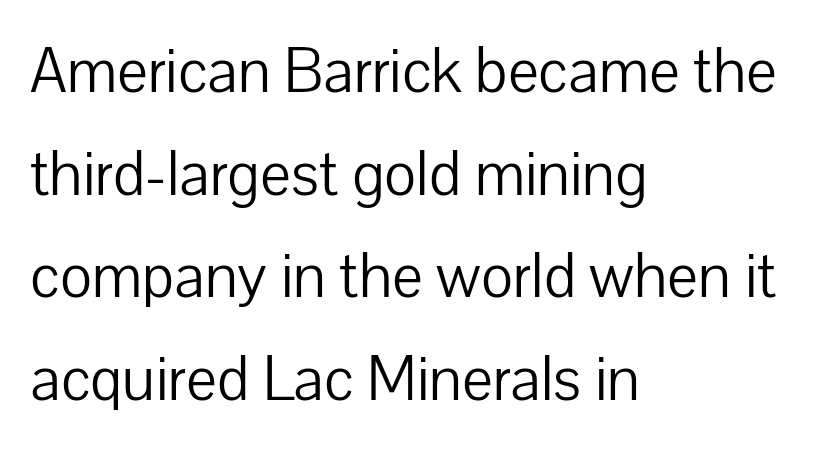
{"serif": "no", "italic": "no", "bold": "no", "weight": "light", "width": "normal", "stroke_contrast": "low", "x_height": "medium", "monospaced": "no", "underline": "no", "align": "left", "line_spacing": "normal", "line_spacing_ratio": 1.58, "letter_spacing": "normal", "letter_spacing_em": 0.0, "glyph_px": 65}
